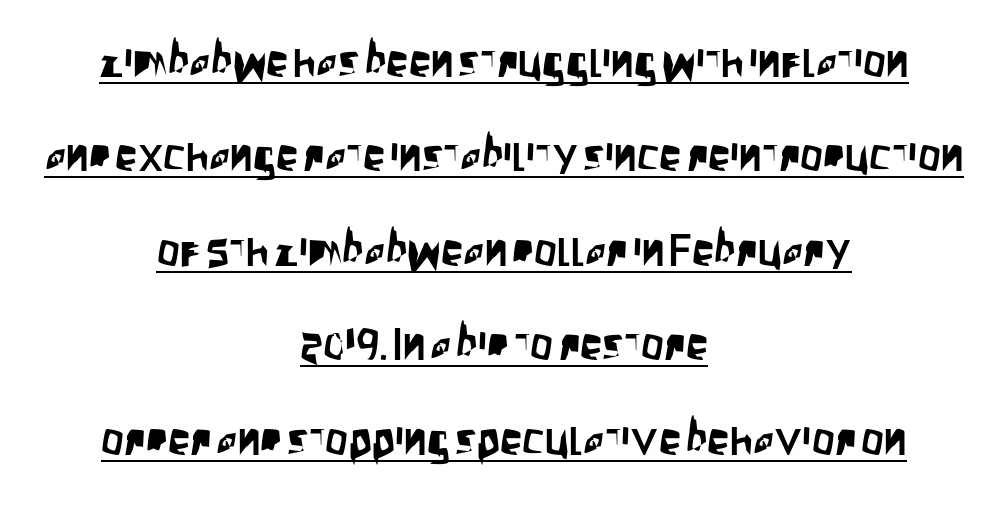
Q: Is the text italic (slanted)? A: No, it is upright.
Q: Is the typeface a serif or a sans-serif typeface? A: Sans-serif.
Q: Is the text underlined? A: Yes.
Q: How is the paragraph aligned? A: Centered.
Q: Is the spacing between letters normal or unusually wide? A: Normal.
Q: Is the spacing between lines tight, normal or loose? A: Loose.
Q: Width (condensed, normal, or wide)? A: Condensed.
Q: Stroke contrast? A: Low.
Q: x-height? A: Large.
Q: Monospaced? A: No.
